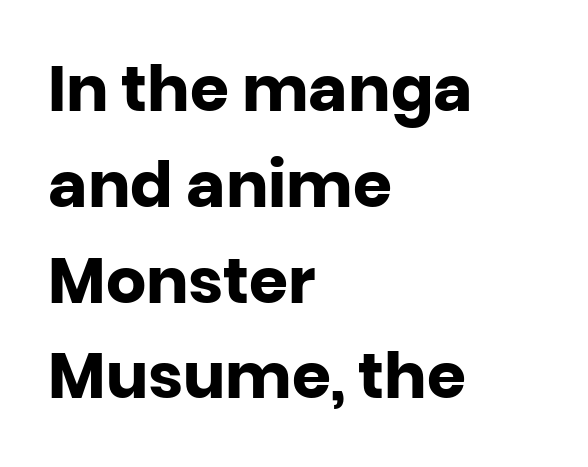
{"serif": "no", "italic": "no", "bold": "yes", "weight": "heavy", "width": "normal", "stroke_contrast": "low", "x_height": "large", "monospaced": "no", "underline": "no", "align": "left", "line_spacing": "normal", "line_spacing_ratio": 1.52, "letter_spacing": "normal", "letter_spacing_em": 0.0, "glyph_px": 63}
